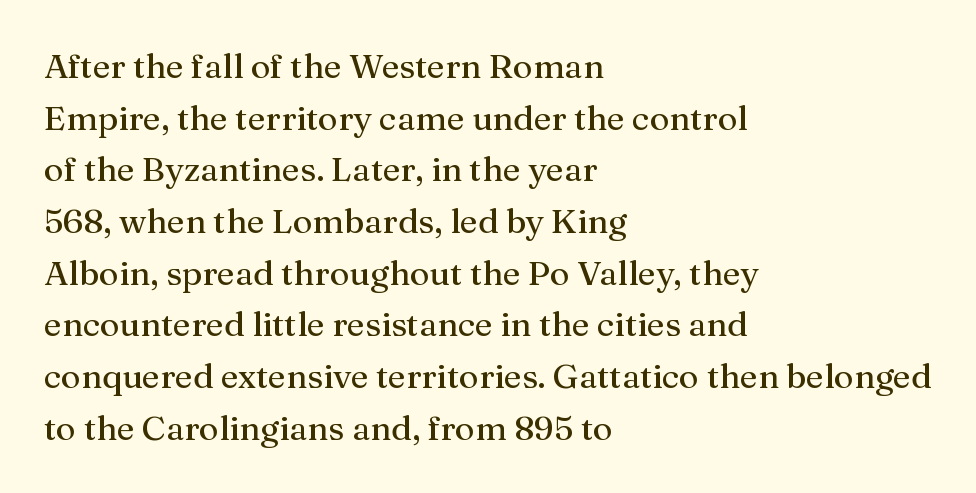
The image shows 34 px serif type, upright; set left-aligned, normal line spacing (1.52x), normal letter spacing, not underlined; medium stroke contrast and a medium x-height.
